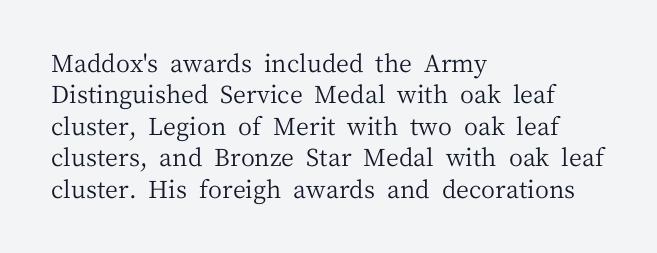
What stands out about the letter spacing? Nothing — it is the standard amount. Unmarked baselines from the first word to the last. The rendering anchors every line to the left-hand side. Regarding leading, the lines here are spaced in the standard way. Compared with a typical body face, this is equally light or lighter still. In terms of posture, this sample is upright.
